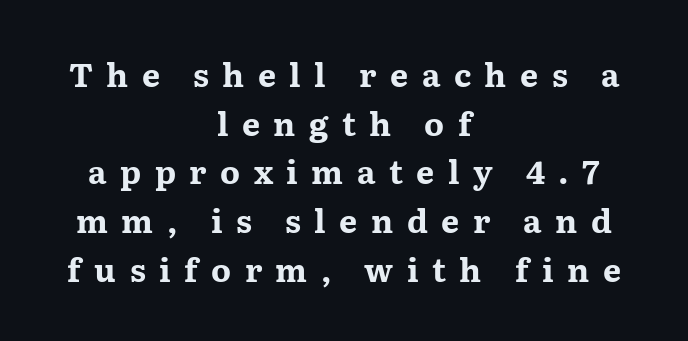
{"serif": "yes", "italic": "no", "bold": "yes", "weight": "bold", "width": "wide", "stroke_contrast": "medium", "x_height": "medium", "monospaced": "no", "underline": "no", "align": "center", "line_spacing": "normal", "line_spacing_ratio": 1.52, "letter_spacing": "wide", "letter_spacing_em": 0.42, "glyph_px": 32}
